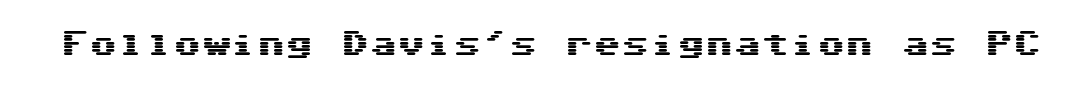
{"serif": "no", "italic": "no", "width": "wide", "stroke_contrast": "medium", "x_height": "medium", "underline": "no", "letter_spacing": "normal", "letter_spacing_em": 0.0, "glyph_px": 28}
